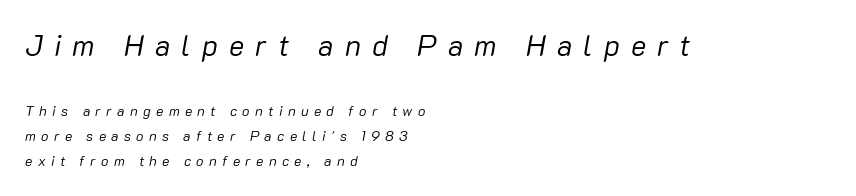
The image shows 29 px regular-weight type, italic (leaning right); set left-aligned, line spacing 1.81x, unusually wide letter spacing (+0.38 em), not underlined; the first (top) block is 2.07x larger; low stroke contrast and a medium x-height.
